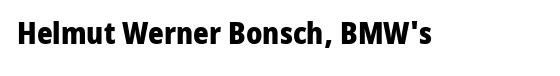
The image shows 30 px heavy sans-serif type, upright; set normal letter spacing, not underlined; low stroke contrast and a medium x-height.
